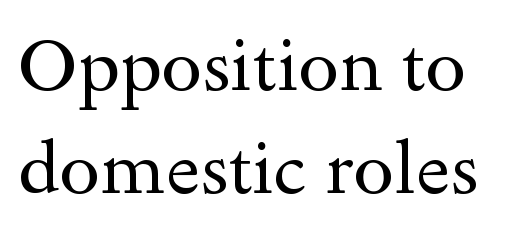
{"serif": "yes", "italic": "no", "bold": "no", "weight": "regular", "width": "wide", "x_height": "small", "monospaced": "no", "underline": "no", "line_spacing": "normal", "line_spacing_ratio": 1.41, "letter_spacing": "normal", "letter_spacing_em": 0.0, "glyph_px": 73}
